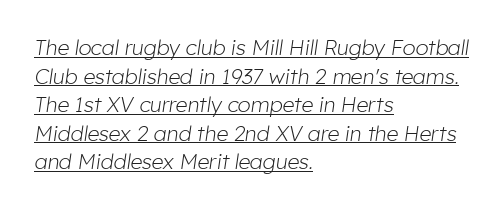
Q: Is the text bold? A: No.
Q: Is the text italic (slanted)? A: Yes, it leans right by about 8 degrees.
Q: Is the text underlined? A: Yes.
Q: How is the paragraph aligned? A: Left-aligned.
Q: Is the spacing between letters normal or unusually wide? A: Normal.
Q: Is the spacing between lines tight, normal or loose? A: Normal.
